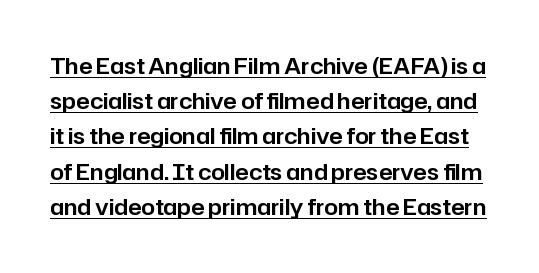
The image shows 22 px text type, upright; set normal line spacing (1.6x), normal letter spacing, underlined.
